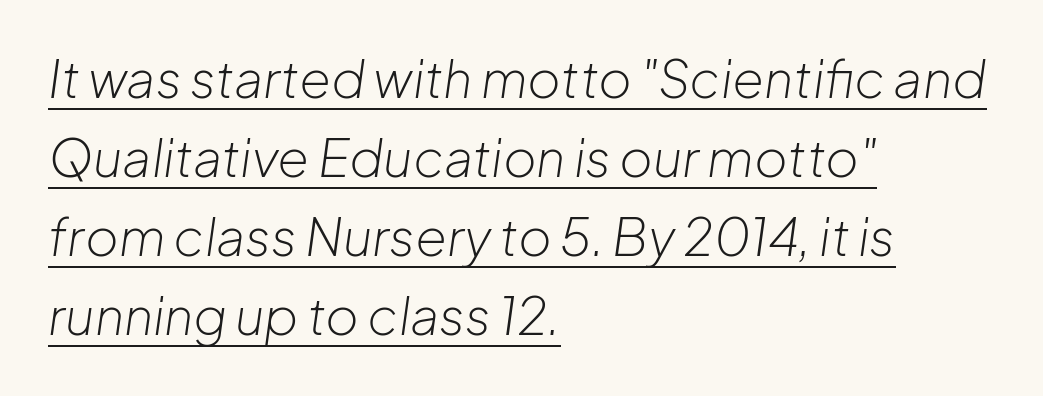
Q: Is the text bold? A: No.
Q: Is the text italic (slanted)? A: Yes, it leans right by about 8 degrees.
Q: Is the text underlined? A: Yes.
Q: How is the paragraph aligned? A: Left-aligned.
Q: Is the spacing between letters normal or unusually wide? A: Normal.
Q: Is the spacing between lines tight, normal or loose? A: Normal.
Q: Width (condensed, normal, or wide)? A: Normal.
Q: Stroke contrast? A: Low.
Q: x-height? A: Medium.
Q: Monospaced? A: No.
